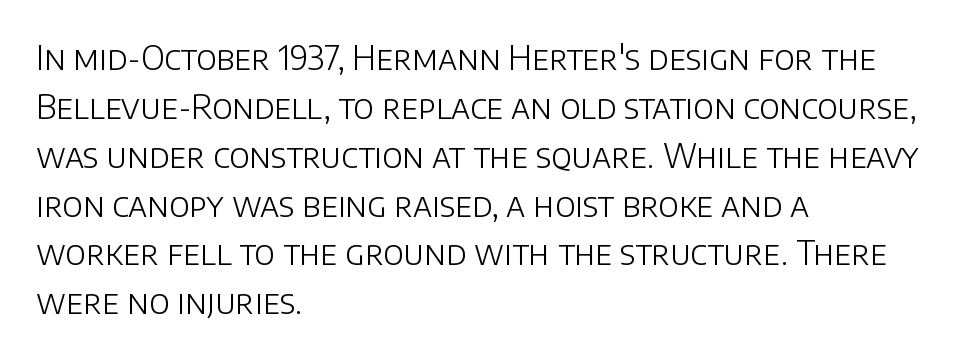
{"serif": "no", "italic": "no", "bold": "no", "weight": "light", "width": "normal", "stroke_contrast": "low", "x_height": "large", "monospaced": "no", "underline": "no", "align": "left", "line_spacing": "normal", "line_spacing_ratio": 1.48, "letter_spacing": "normal", "letter_spacing_em": 0.0, "glyph_px": 33}
